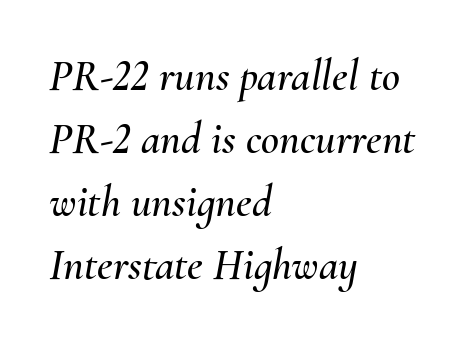
Q: Is the text italic (slanted)? A: Yes, it leans right by about 10 degrees.
Q: Is the text underlined? A: No.
Q: How is the paragraph aligned? A: Left-aligned.
Q: Is the spacing between letters normal or unusually wide? A: Normal.
Q: Is the spacing between lines tight, normal or loose? A: Normal.
Q: Width (condensed, normal, or wide)? A: Normal.
Q: Stroke contrast? A: Medium.
Q: x-height? A: Small.
Q: Monospaced? A: No.
